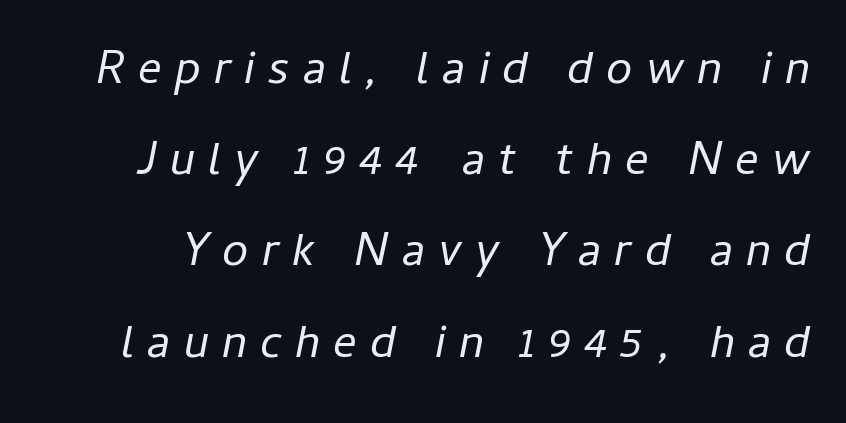
Q: Is the text bold? A: No.
Q: Is the text italic (slanted)? A: Yes, it leans right by about 11 degrees.
Q: Is the text underlined? A: No.
Q: Is the spacing between letters normal or unusually wide? A: Unusually wide.
Q: Is the spacing between lines tight, normal or loose? A: Loose.
Q: Width (condensed, normal, or wide)? A: Normal.
Q: Stroke contrast? A: Low.
Q: x-height? A: Medium.
Q: Monospaced? A: No.
